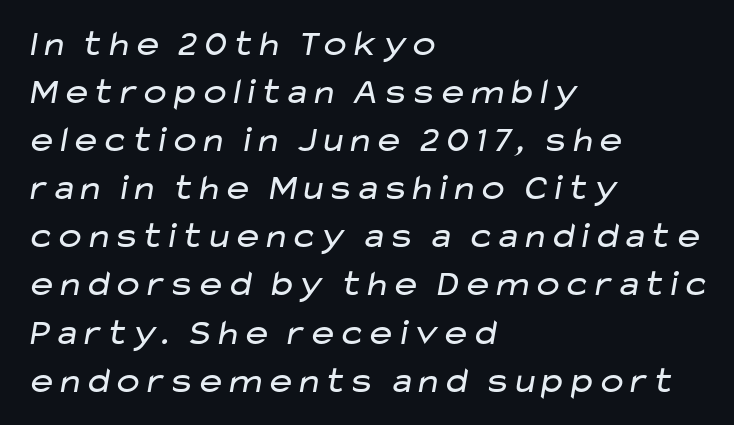
The image shows 37 px regular-weight, wide sans-serif type; set left-aligned, normal line spacing (1.3x), normal letter spacing, not underlined; low stroke contrast and a medium x-height.
